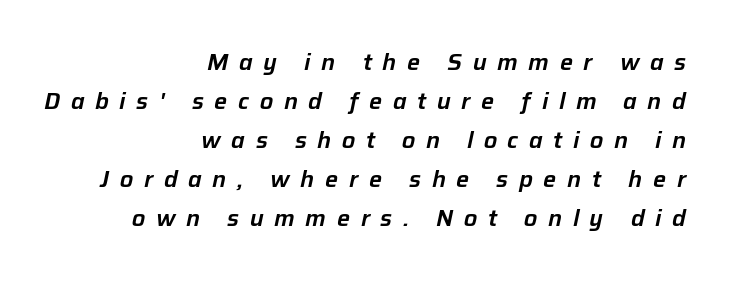
The image shows 23 px text type, italic (leaning right); set right-aligned, normal line spacing (1.7x), unusually wide letter spacing (+0.46 em), not underlined.
